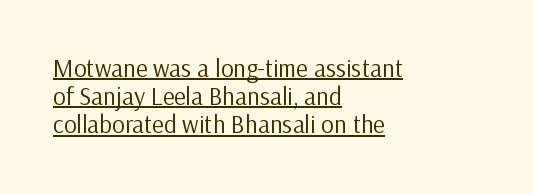
Q: Is the text bold? A: No.
Q: Is the text italic (slanted)? A: No, it is upright.
Q: Is the text underlined? A: Yes.
Q: How is the paragraph aligned? A: Left-aligned.
Q: Is the spacing between letters normal or unusually wide? A: Normal.
Q: Is the spacing between lines tight, normal or loose? A: Tight.
